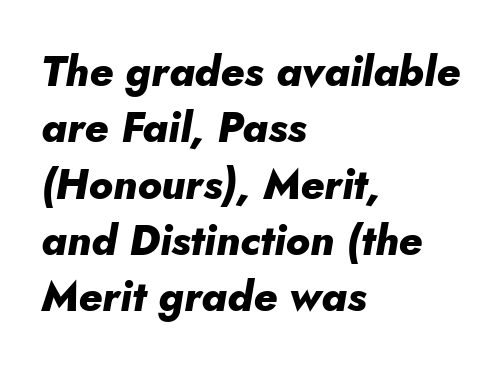
Q: Is the text bold? A: Yes.
Q: Is the text italic (slanted)? A: Yes, it leans right by about 5 degrees.
Q: Is the text underlined? A: No.
Q: How is the paragraph aligned? A: Left-aligned.
Q: Is the spacing between letters normal or unusually wide? A: Normal.
Q: Is the spacing between lines tight, normal or loose? A: Normal.
Q: Width (condensed, normal, or wide)? A: Normal.
Q: Stroke contrast? A: Low.
Q: x-height? A: Small.
Q: Monospaced? A: No.
